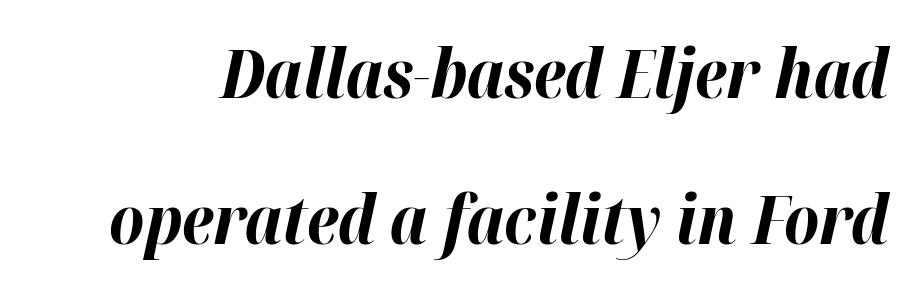
Baseline-to-baseline distance is far greater than the letter height. Think of a printed novel: that variable character pitch is what you see here. Beneath every word, the page is bare. The letters are bold, with thick, heavy strokes. The whole block is typeset with a tilt. What stands out about the letter spacing? Nothing — it is the standard amount.
